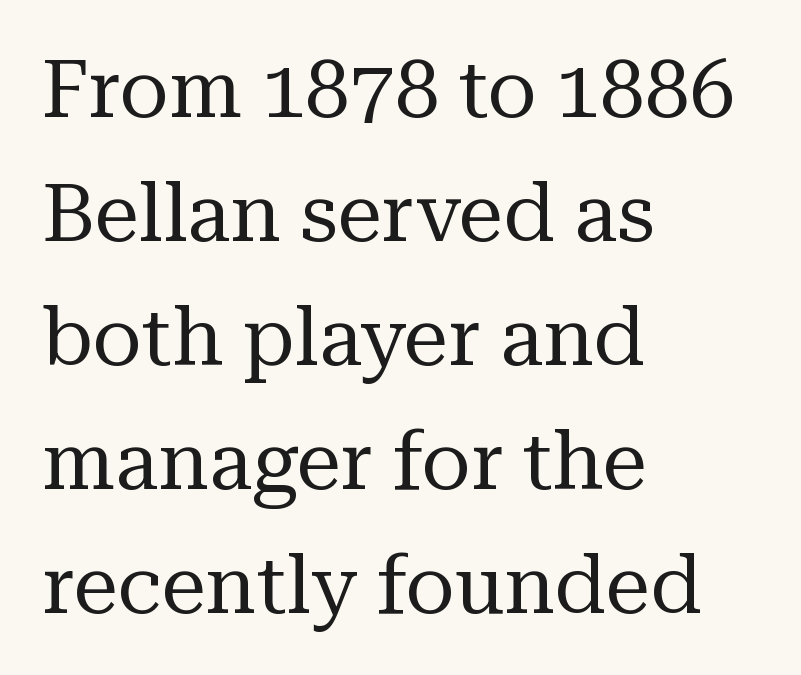
The image shows 80 px regular-weight serif type, upright; set left-aligned, normal line spacing (1.55x), normal letter spacing, not underlined; medium stroke contrast and a medium x-height.
